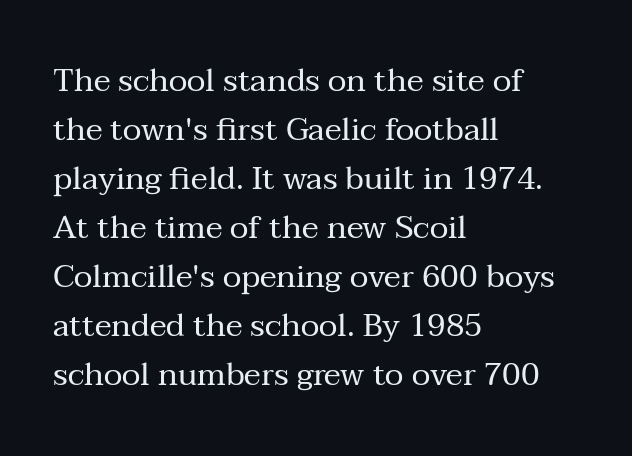
Q: Is the text bold? A: No.
Q: Is the text italic (slanted)? A: No, it is upright.
Q: Is the typeface a serif or a sans-serif typeface? A: Serif.
Q: Is the text underlined? A: No.
Q: How is the paragraph aligned? A: Left-aligned.
Q: Is the spacing between letters normal or unusually wide? A: Normal.
Q: Is the spacing between lines tight, normal or loose? A: Normal.
Q: Width (condensed, normal, or wide)? A: Normal.
Q: Stroke contrast? A: Medium.
Q: x-height? A: Medium.
Q: Monospaced? A: No.
